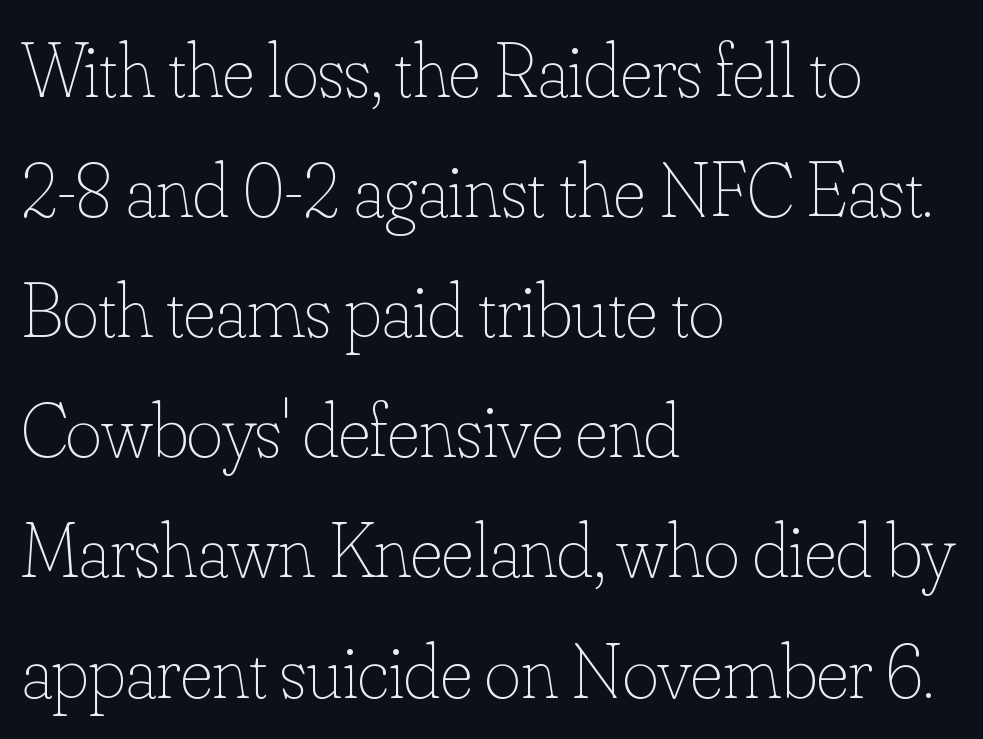
Q: Is the text bold? A: No.
Q: Is the text italic (slanted)? A: No, it is upright.
Q: Is the text underlined? A: No.
Q: How is the paragraph aligned? A: Left-aligned.
Q: Is the spacing between letters normal or unusually wide? A: Normal.
Q: Is the spacing between lines tight, normal or loose? A: Normal.
Q: Width (condensed, normal, or wide)? A: Normal.
Q: Stroke contrast? A: Low.
Q: x-height? A: Small.
Q: Monospaced? A: No.
